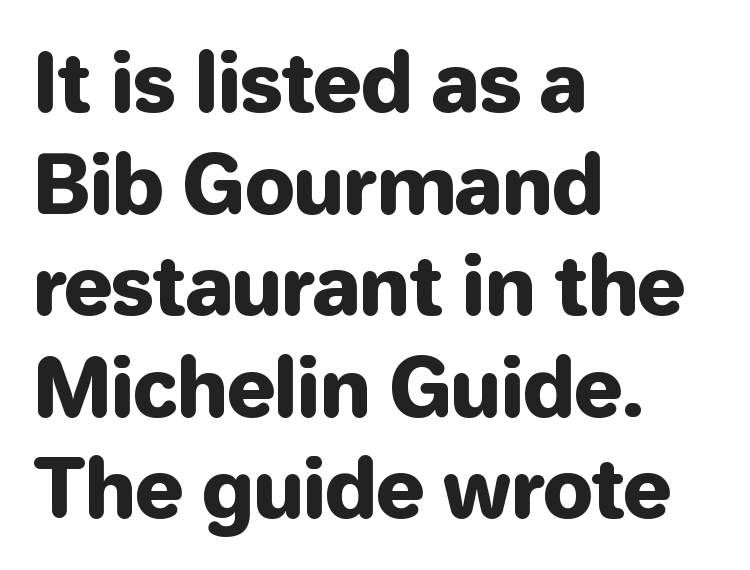
Q: Is the text italic (slanted)? A: No, it is upright.
Q: Is the typeface a serif or a sans-serif typeface? A: Sans-serif.
Q: Is the text underlined? A: No.
Q: How is the paragraph aligned? A: Left-aligned.
Q: Is the spacing between letters normal or unusually wide? A: Normal.
Q: Is the spacing between lines tight, normal or loose? A: Normal.
Q: Width (condensed, normal, or wide)? A: Normal.
Q: Stroke contrast? A: Low.
Q: x-height? A: Medium.
Q: Monospaced? A: No.
